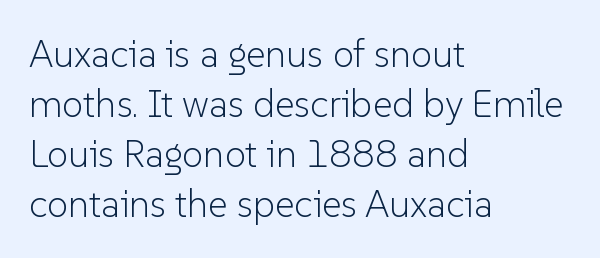
Q: Is the text bold? A: No.
Q: Is the text italic (slanted)? A: No, it is upright.
Q: Is the typeface a serif or a sans-serif typeface? A: Sans-serif.
Q: Is the text underlined? A: No.
Q: How is the paragraph aligned? A: Left-aligned.
Q: Is the spacing between letters normal or unusually wide? A: Normal.
Q: Is the spacing between lines tight, normal or loose? A: Normal.
Q: Width (condensed, normal, or wide)? A: Normal.
Q: Stroke contrast? A: Low.
Q: x-height? A: Medium.
Q: Monospaced? A: No.
